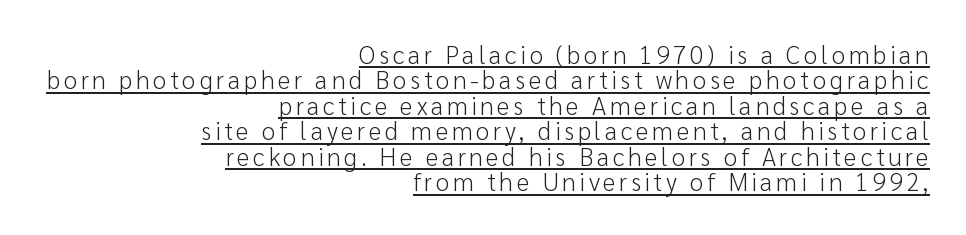
{"italic": "no", "bold": "no", "underline": "yes", "align": "right", "line_spacing": "tight", "line_spacing_ratio": 1.02, "glyph_px": 25}
